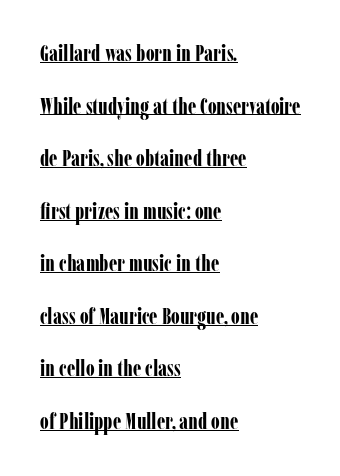
The image shows 22 px bold type, upright; set left-aligned, loose line spacing (2.39x), normal letter spacing, underlined.
